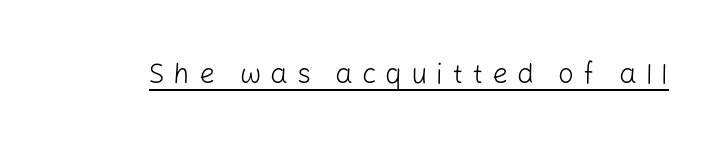
The image shows 28 px light sans-serif type, upright; set unusually wide letter spacing (+0.32 em), underlined; low stroke contrast and a medium x-height.
